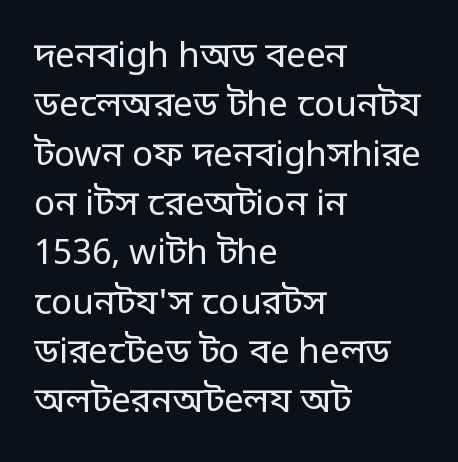
Q: Is the text bold? A: No.
Q: Is the text italic (slanted)? A: No, it is upright.
Q: Is the typeface a serif or a sans-serif typeface? A: Sans-serif.
Q: Is the text underlined? A: No.
Q: How is the paragraph aligned? A: Left-aligned.
Q: Is the spacing between letters normal or unusually wide? A: Normal.
Q: Is the spacing between lines tight, normal or loose? A: Normal.
Q: Width (condensed, normal, or wide)? A: Normal.
Q: Stroke contrast? A: Low.
Q: x-height? A: Large.
Q: Monospaced? A: No.
